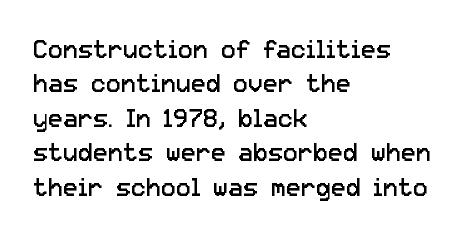
{"italic": "no", "bold": "no", "underline": "no", "align": "left", "line_spacing": "normal", "line_spacing_ratio": 1.38, "letter_spacing": "normal", "letter_spacing_em": 0.0, "glyph_px": 25}
